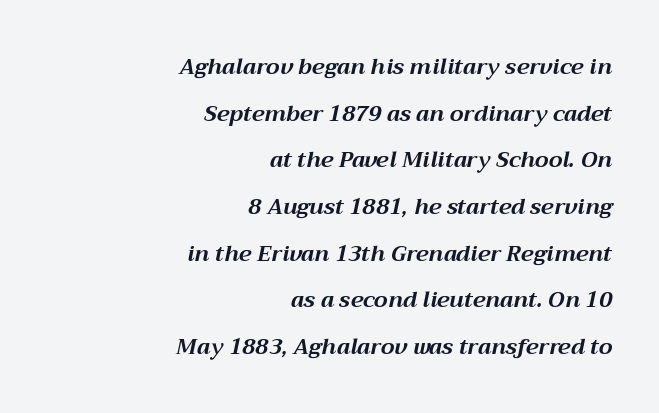
{"italic": "yes", "lean": "right", "slant_degrees": 12, "bold": "yes", "underline": "no", "align": "right", "line_spacing": "loose", "line_spacing_ratio": 2.12, "letter_spacing": "normal", "letter_spacing_em": 0.0, "glyph_px": 22}
